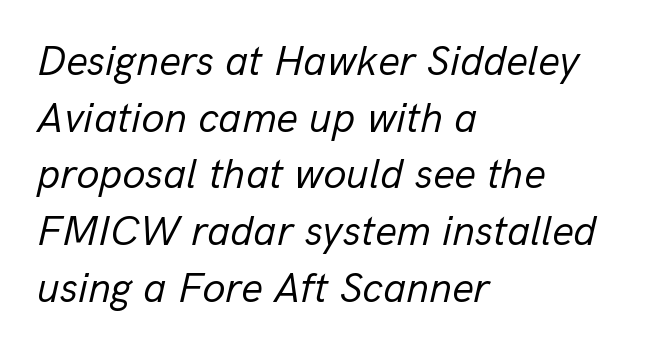
A quiet, ordinary-to-light weight characterises the typeface. The axis of the letterforms is tilted away from vertical. This rendering leaves character spacing at its baseline value. Descenders are the only things crossing below the line. Honestly, the row spacing looks completely unremarkable. Does the copy run flush right? No — it runs flush left.
